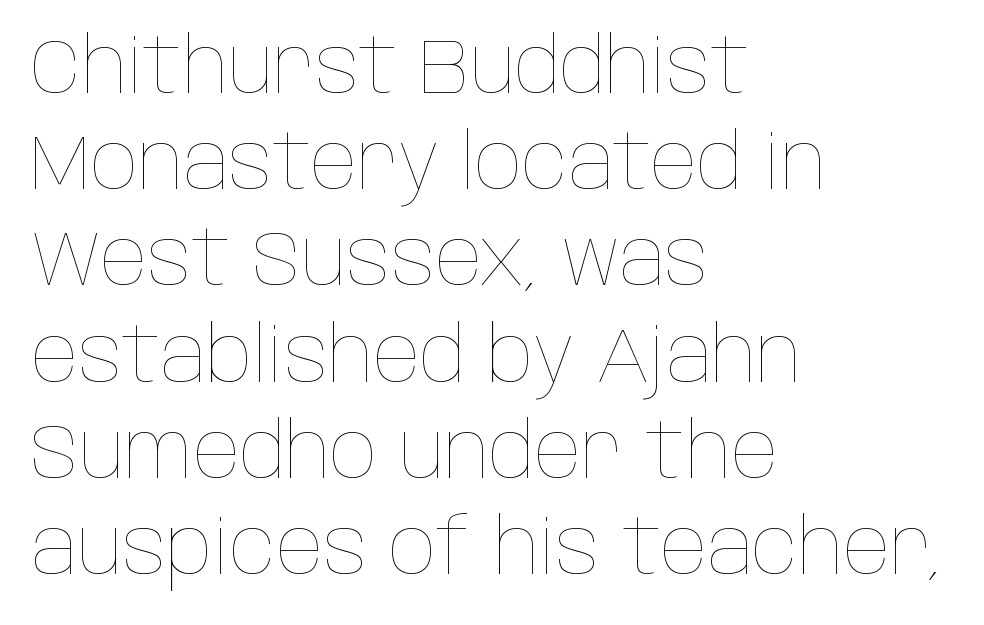
The image shows 77 px thin, condensed type, upright; set left-aligned, normal line spacing (1.25x), normal letter spacing, not underlined; low stroke contrast and a large x-height.
